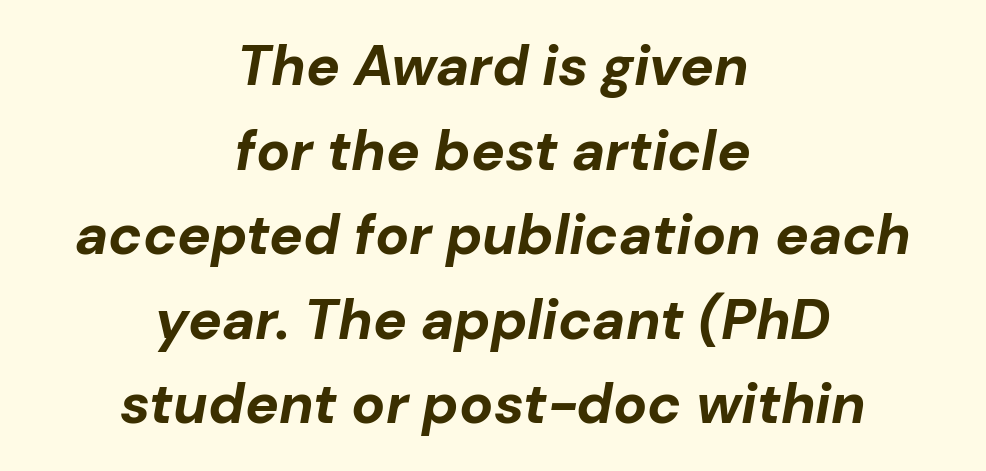
Q: Is the text bold? A: Yes.
Q: Is the text italic (slanted)? A: Yes, it leans right by about 10 degrees.
Q: Is the text underlined? A: No.
Q: How is the paragraph aligned? A: Centered.
Q: Is the spacing between letters normal or unusually wide? A: Normal.
Q: Is the spacing between lines tight, normal or loose? A: Normal.
Q: Width (condensed, normal, or wide)? A: Normal.
Q: Stroke contrast? A: Low.
Q: x-height? A: Medium.
Q: Monospaced? A: No.
